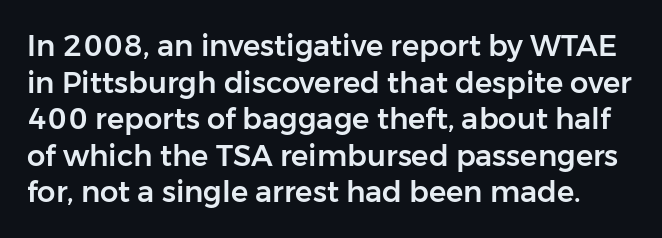
Q: Is the text italic (slanted)? A: No, it is upright.
Q: Is the typeface a serif or a sans-serif typeface? A: Sans-serif.
Q: Is the text underlined? A: No.
Q: Is the spacing between letters normal or unusually wide? A: Normal.
Q: Is the spacing between lines tight, normal or loose? A: Normal.
Q: Width (condensed, normal, or wide)? A: Normal.
Q: Stroke contrast? A: Low.
Q: x-height? A: Medium.
Q: Monospaced? A: No.
